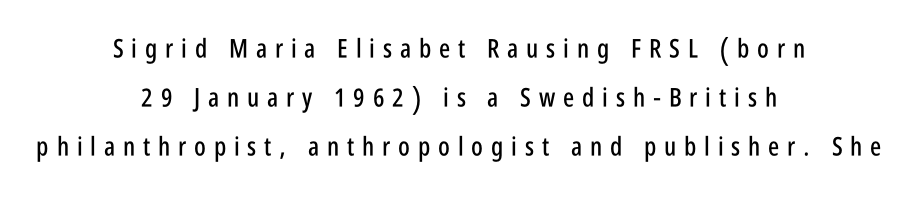
The image shows 26 px text type, upright; set centered, line spacing 1.89x, unusually wide letter spacing (+0.3 em), not underlined.
